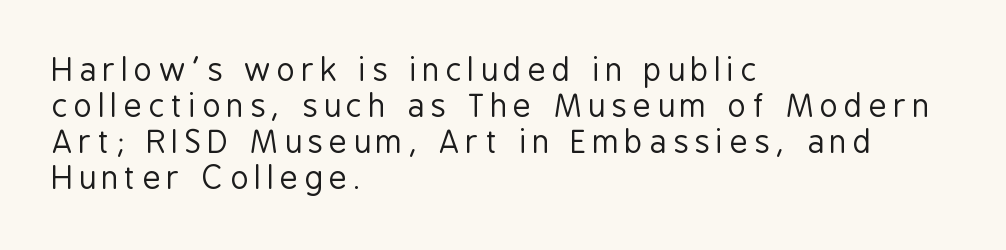
The image shows 31 px regular-weight, condensed sans-serif type, upright; set left-aligned, line spacing 1.16x, unusually wide letter spacing (+0.2 em), not underlined; low stroke contrast and a medium x-height.
